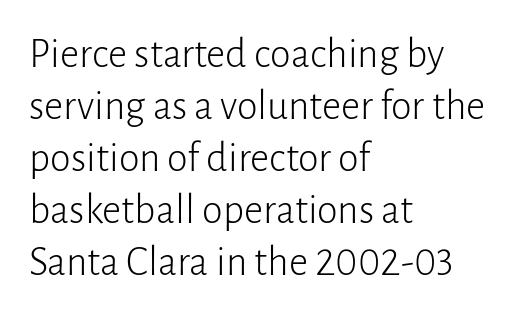
The image shows 42 px light sans-serif type, upright; set left-aligned, line spacing 1.24x, normal letter spacing, not underlined; low stroke contrast and a medium x-height.
